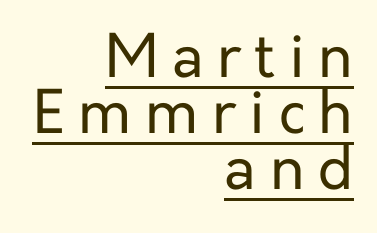
Q: Is the text bold? A: No.
Q: Is the text italic (slanted)? A: No, it is upright.
Q: Is the typeface a serif or a sans-serif typeface? A: Sans-serif.
Q: Is the text underlined? A: Yes.
Q: How is the paragraph aligned? A: Right-aligned.
Q: Is the spacing between letters normal or unusually wide? A: Unusually wide.
Q: Is the spacing between lines tight, normal or loose? A: Tight.
Q: Width (condensed, normal, or wide)? A: Normal.
Q: Stroke contrast? A: Low.
Q: x-height? A: Medium.
Q: Monospaced? A: No.
